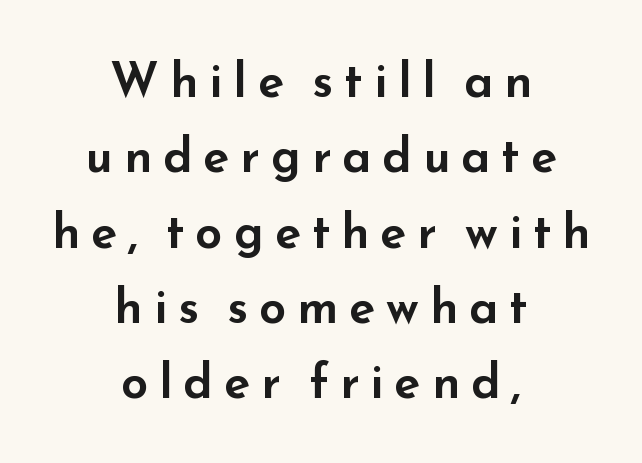
The image shows 48 px wide sans-serif type, upright; set centered, normal line spacing (1.57x), unusually wide letter spacing (+0.23 em), not underlined; low stroke contrast and a small x-height.
